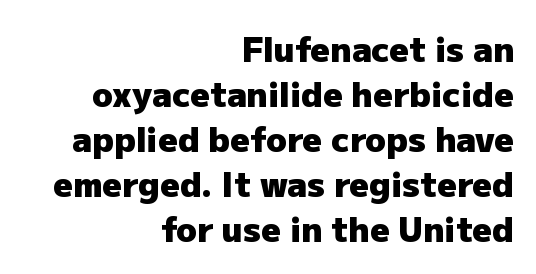
The image shows 34 px heavy sans-serif type, upright; set right-aligned, normal line spacing (1.32x), normal letter spacing, not underlined; low stroke contrast and a medium x-height.
